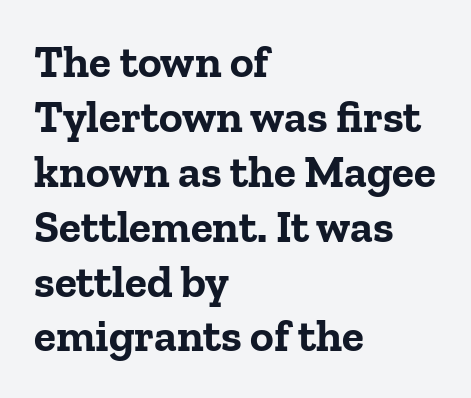
Check where the strokes stop: tiny serifs finish them off. The letters sit at their default tracking, neither squeezed nor spread. Line starts are locked; line ends wander. Style check: upright. Spacing verdict: proportional, widths tailored to each character.
